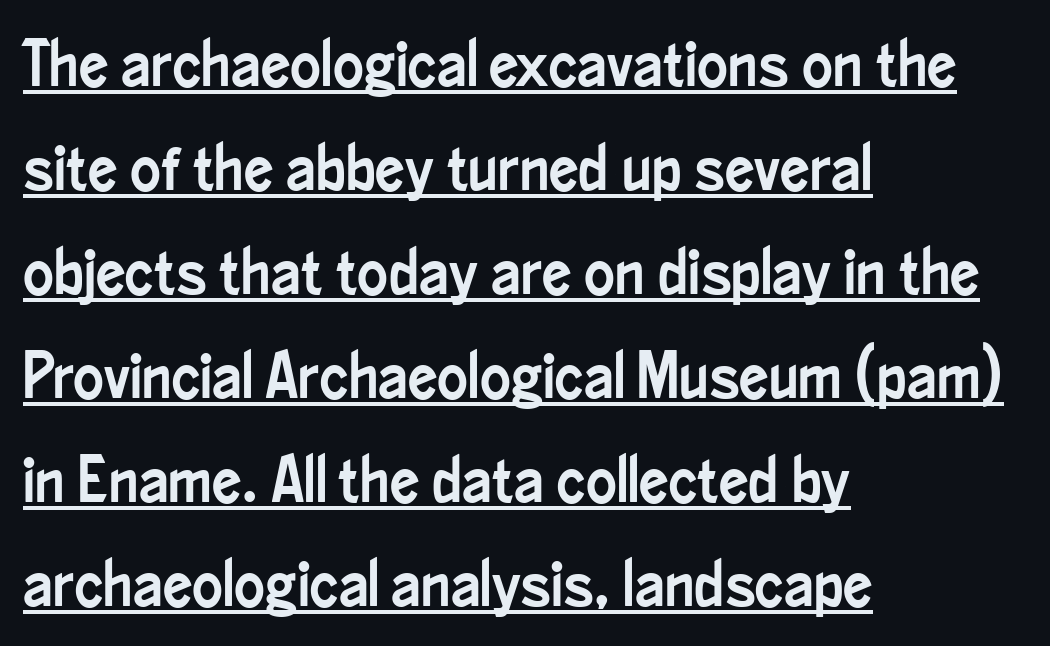
The image shows 65 px condensed sans-serif type, upright; set left-aligned, normal line spacing (1.6x), normal letter spacing, underlined; low stroke contrast and a small x-height.
